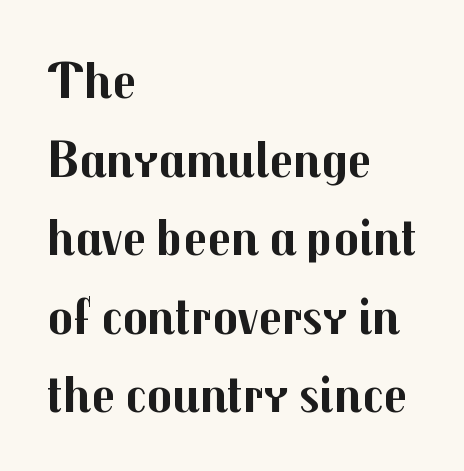
You can tell from the bare stems that sans-serif type was used. Notice how the passage keeps a crisp vertical edge on the left only. These words are printed bold, with thick strokes throughout. The space directly below the letters is spotless.
